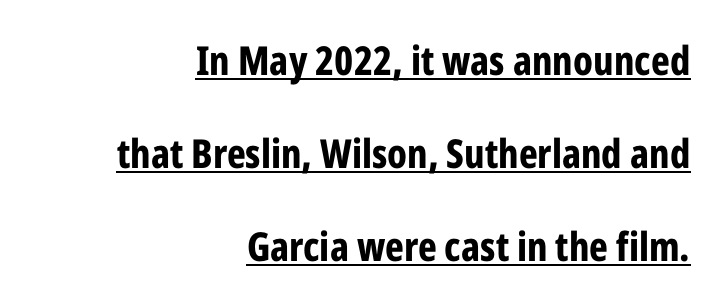
The image shows 40 px bold, condensed sans-serif type, upright; set right-aligned, loose line spacing (2.33x), normal letter spacing, underlined; low stroke contrast and a medium x-height.
